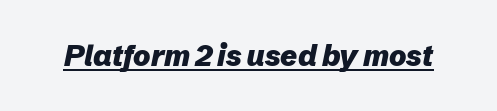
The letters advance in unequal steps, a hallmark of proportional type. Notice how thick the strokes are: this is what a full bold looks like. Italic? Definitely — the glyphs are oblique. Compared with undecorated copy, this sample adds a rule below the words. This sample uses plain, unmodified letter spacing.
